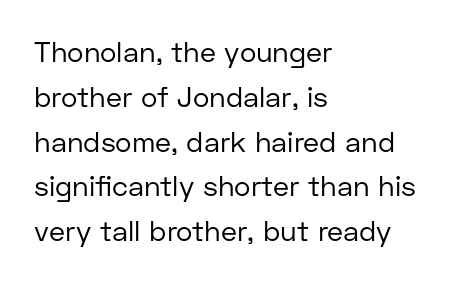
The image shows 28 px regular-weight sans-serif type, upright; set left-aligned, normal line spacing (1.6x), normal letter spacing, not underlined; low stroke contrast and a medium x-height.
